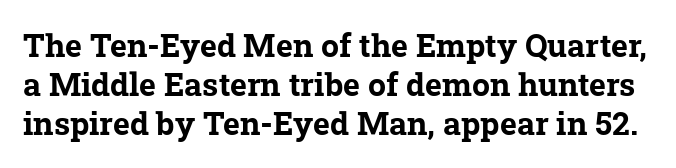
Q: Is the text bold? A: Yes.
Q: Is the typeface a serif or a sans-serif typeface? A: Serif.
Q: Is the text underlined? A: No.
Q: Is the spacing between letters normal or unusually wide? A: Normal.
Q: Width (condensed, normal, or wide)? A: Normal.
Q: Stroke contrast? A: Low.
Q: x-height? A: Medium.
Q: Monospaced? A: No.
